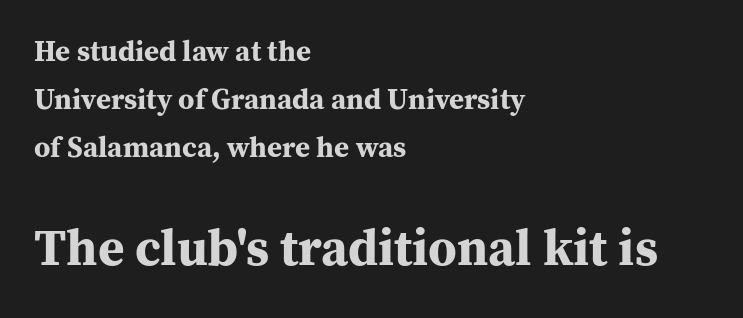
Descenders hang freely into open space. The lines sit at an ordinary, default distance from one another. How heavy is the stroke? Heavy — this is a bold. The passage shown is typeset with a serif family. Size hierarchy here favors the trailing block over the leading one. Line beginnings align vertically; line endings do not.
